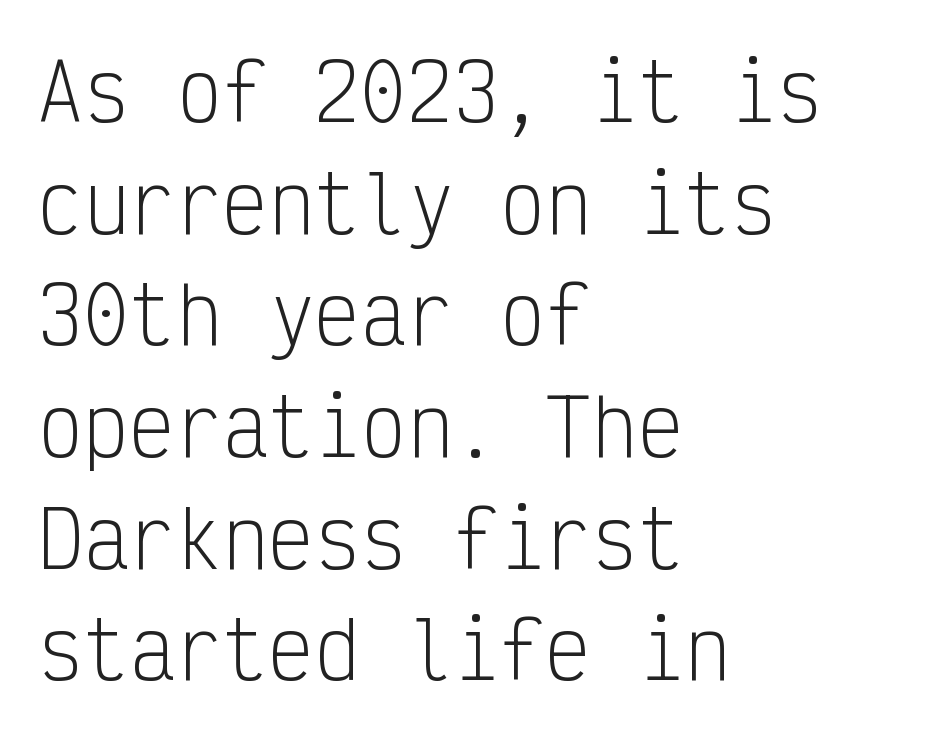
{"serif": "no", "italic": "no", "bold": "no", "weight": "light", "width": "condensed", "stroke_contrast": "low", "x_height": "medium", "monospaced": "yes", "underline": "no", "align": "left", "line_spacing": "normal", "line_spacing_ratio": 1.45, "letter_spacing": "normal", "letter_spacing_em": 0.0, "glyph_px": 77}
